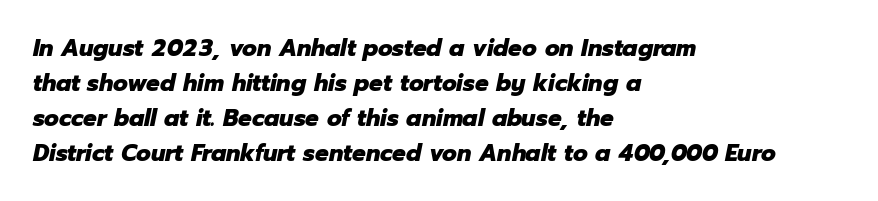
The image shows 24 px bold type, italic (leaning right); set left-aligned, normal line spacing (1.46x), normal letter spacing, not underlined.
